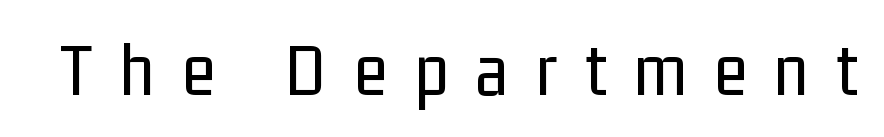
Q: Is the text bold? A: No.
Q: Is the text italic (slanted)? A: No, it is upright.
Q: Is the typeface a serif or a sans-serif typeface? A: Sans-serif.
Q: Is the text underlined? A: No.
Q: Is the spacing between letters normal or unusually wide? A: Unusually wide.
Q: Width (condensed, normal, or wide)? A: Condensed.
Q: Stroke contrast? A: Low.
Q: x-height? A: Medium.
Q: Monospaced? A: No.
